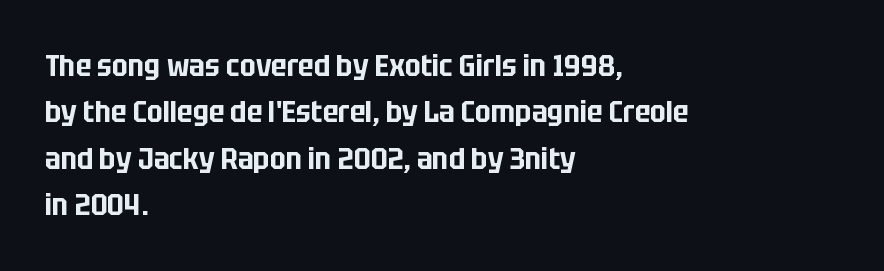
{"serif": "no", "italic": "no", "width": "condensed", "stroke_contrast": "low", "x_height": "large", "monospaced": "no", "underline": "no", "align": "left", "line_spacing": "normal", "line_spacing_ratio": 1.5, "letter_spacing": "normal", "letter_spacing_em": 0.0, "glyph_px": 31}
